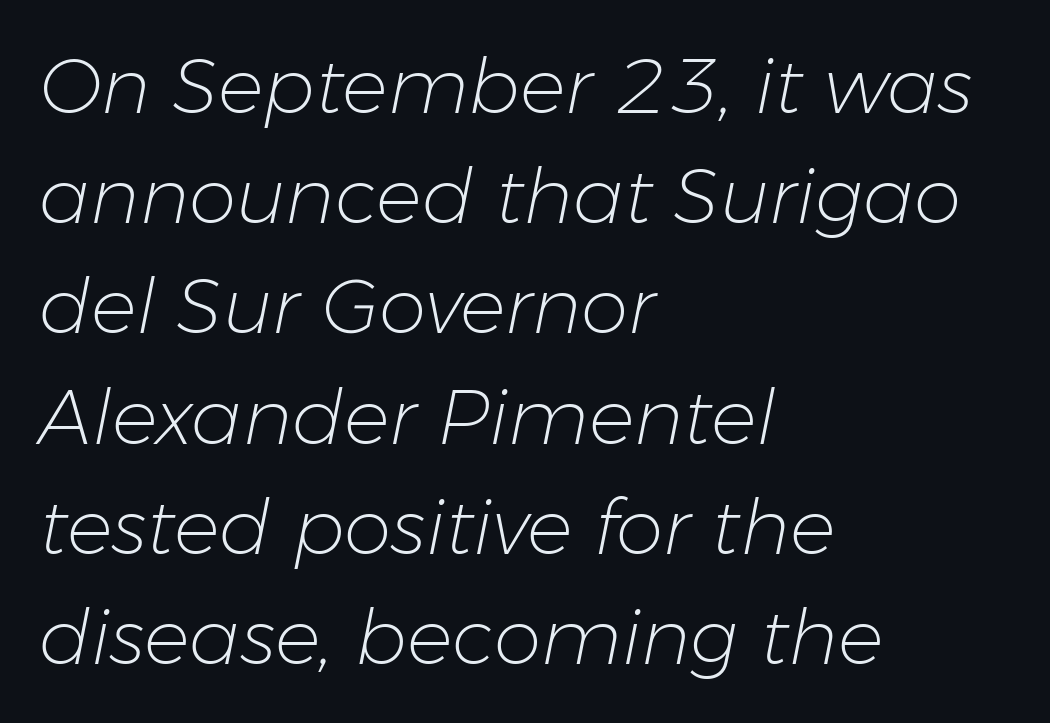
Bold? No — there's no thickening of the strokes. Slanted lettering throughout. Is the letter spacing exaggerated? No — it looks like the ordinary default. Horizontal bands of white between lines are of average thickness.
